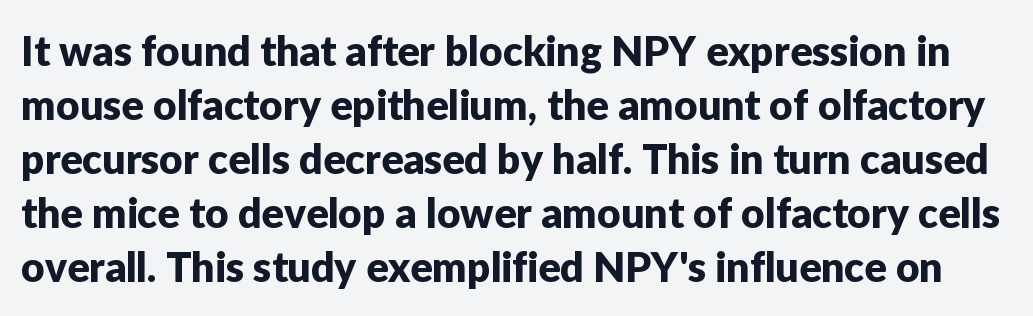
Letterform terminals end flat and unadorned throughout the passage. Underline: absent. The rendering uses natural spacing where letterforms have individual widths. Short note: letters normally spaced. No italicization has been applied; the sample stays upright. Whoever set this chose a conventional vertical rhythm.
